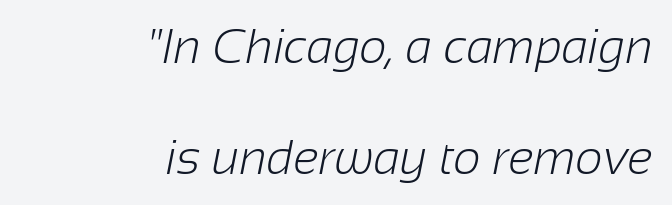
Only glyphs here, with clear space below each row. Line ends are locked; line starts wander. The typeface has the unassuming heft of standard copy or less. Here the designer chose a conventional face with non-uniform glyph widths.
